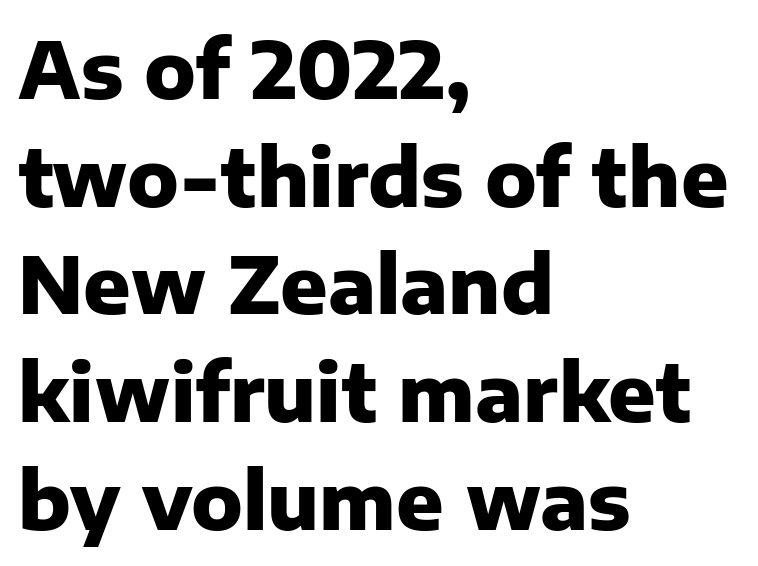
Type style note: lacks serifs. The tracking reads as untouched default to a designer's eye. This rendering uses left alignment, leaving the right contour irregular. The designer left line spacing at the default.
